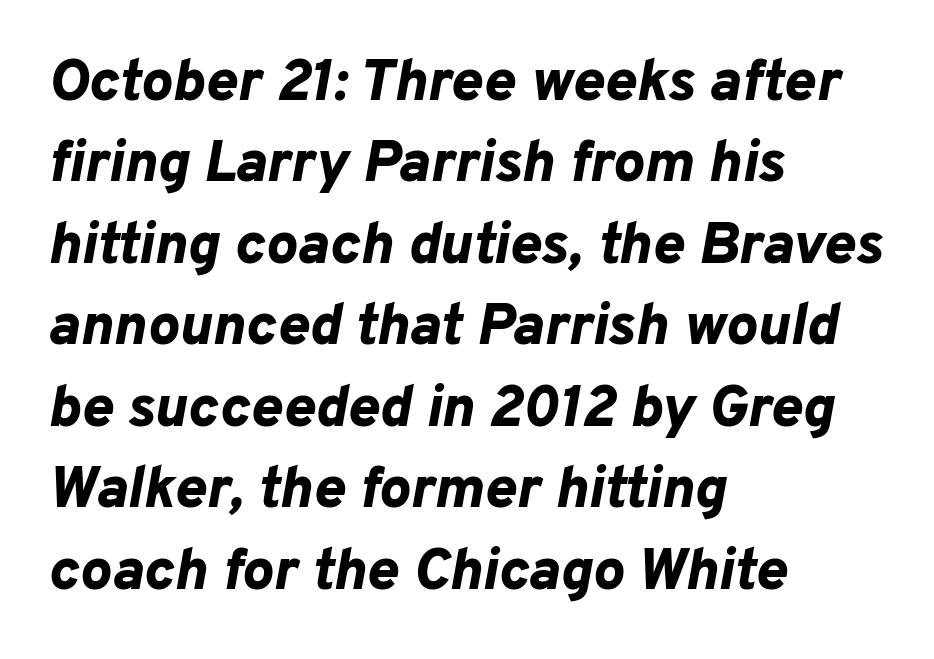
{"italic": "yes", "lean": "right", "slant_degrees": 10, "bold": "yes", "weight": "bold", "width": "normal", "stroke_contrast": "low", "x_height": "medium", "monospaced": "no", "underline": "no", "align": "left", "line_spacing": "normal", "line_spacing_ratio": 1.38, "letter_spacing": "normal", "letter_spacing_em": 0.0, "glyph_px": 59}
